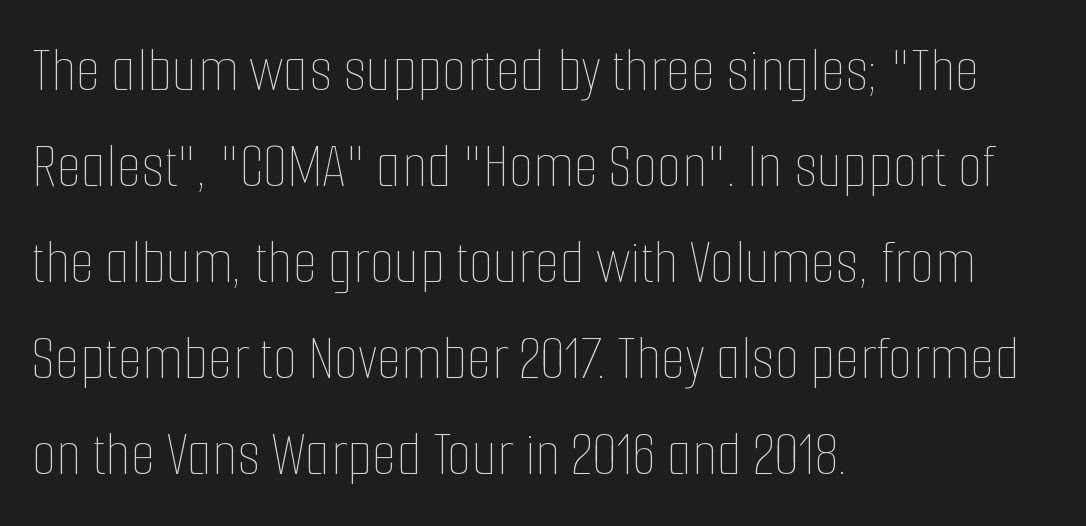
The image shows 64 px thin, condensed type, upright; set left-aligned, normal line spacing (1.5x), normal letter spacing, not underlined; low stroke contrast and a medium x-height.
